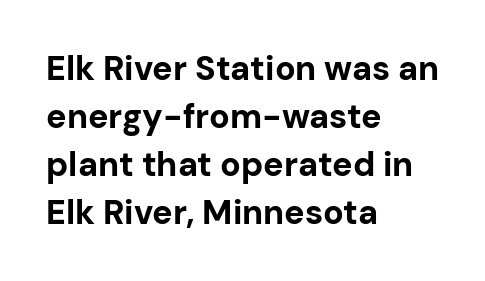
Every row of glyphs begins at an identical x-position on the left. The tracking reads as untouched default to a designer's eye. The designer left line spacing at the default. Anything drawn beneath the words? Only blank space. Type style note: lacks serifs.
